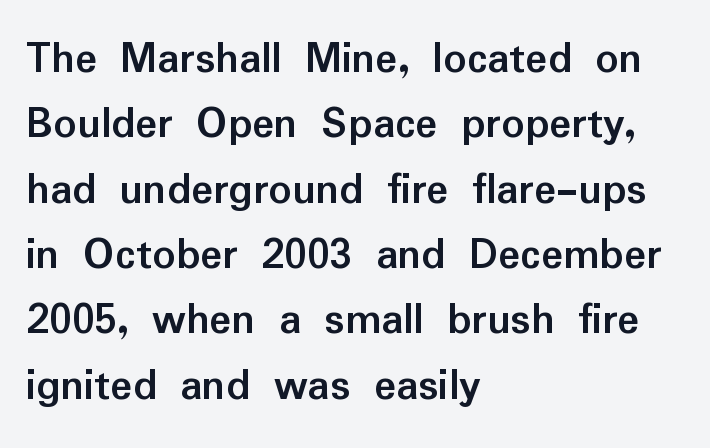
{"serif": "no", "italic": "no", "bold": "yes", "weight": "semibold", "width": "normal", "stroke_contrast": "low", "x_height": "medium", "monospaced": "no", "underline": "no", "align": "left", "line_spacing": "normal", "line_spacing_ratio": 1.42, "letter_spacing": "normal", "letter_spacing_em": 0.0, "glyph_px": 46}
